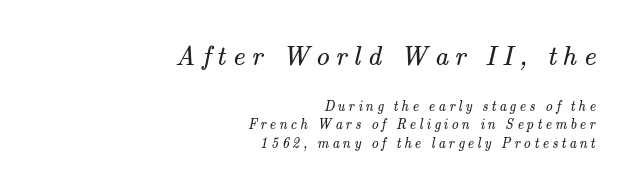
The image shows 27 px text type; set right-aligned, normal line spacing (1.29x), unusually wide letter spacing (+0.24 em), not underlined; the first (top) block is 1.93x larger.
